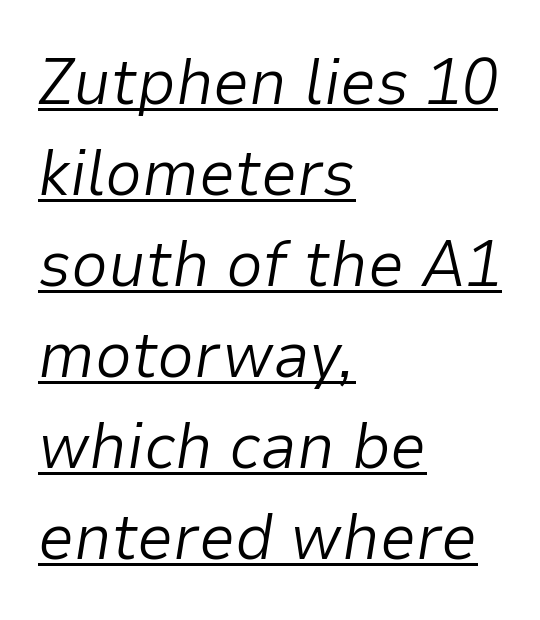
This sample has the flowing, uneven cadence of proportional lettering. The text block is weighted toward the left margin, trailing off unevenly rightward. Would a proofreader flag this as italicized? Yes. Heft: none added — not bold. If you measured baseline to baseline, you'd find a middling distance.
